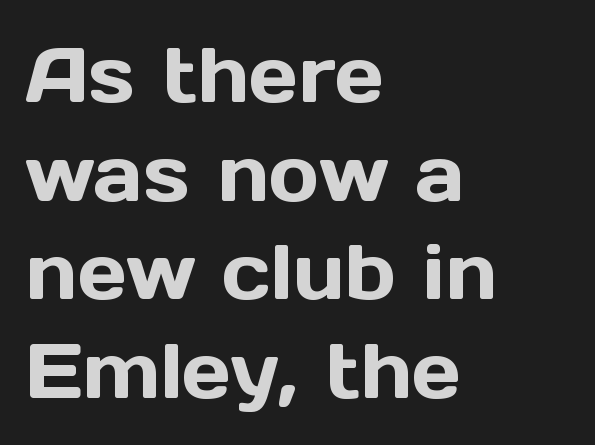
{"serif": "no", "italic": "no", "width": "normal", "x_height": "medium", "monospaced": "no", "underline": "no", "align": "left", "line_spacing": "normal", "line_spacing_ratio": 1.28, "letter_spacing": "normal", "letter_spacing_em": 0.0, "glyph_px": 77}
